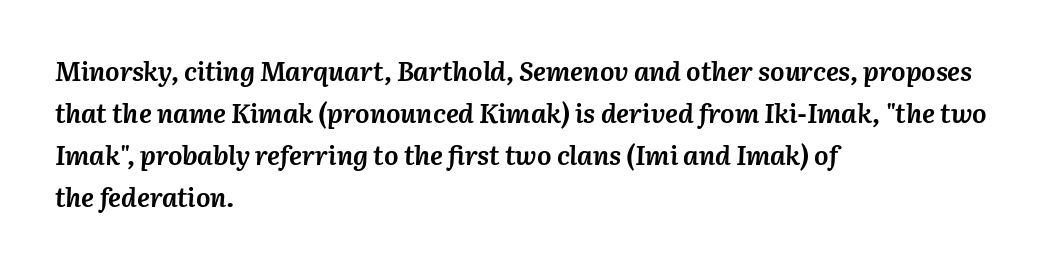
Q: Is the text bold? A: Yes.
Q: Is the text italic (slanted)? A: Yes, it leans right by about 3 degrees.
Q: Is the text underlined? A: No.
Q: How is the paragraph aligned? A: Left-aligned.
Q: Is the spacing between letters normal or unusually wide? A: Normal.
Q: Is the spacing between lines tight, normal or loose? A: Normal.
